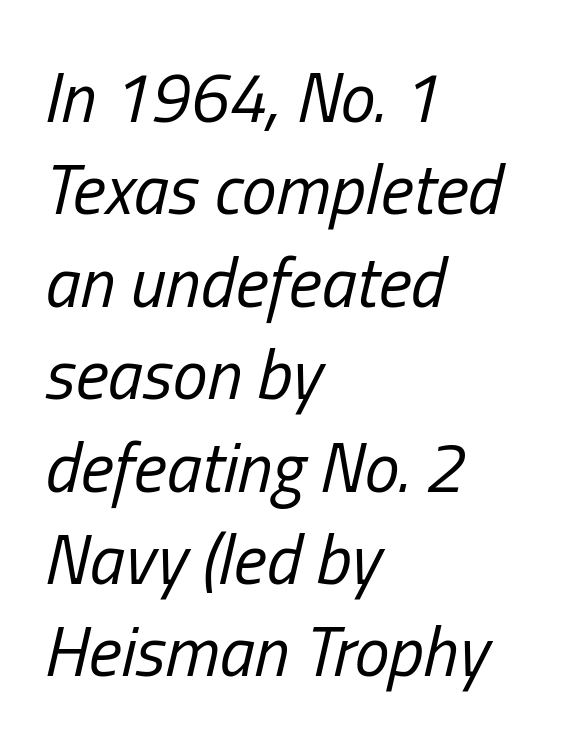
Q: Is the text bold? A: No.
Q: Is the text italic (slanted)? A: Yes, it leans right by about 13 degrees.
Q: Is the text underlined? A: No.
Q: How is the paragraph aligned? A: Left-aligned.
Q: Is the spacing between letters normal or unusually wide? A: Normal.
Q: Is the spacing between lines tight, normal or loose? A: Normal.
Q: Width (condensed, normal, or wide)? A: Condensed.
Q: Stroke contrast? A: Low.
Q: x-height? A: Medium.
Q: Monospaced? A: No.
